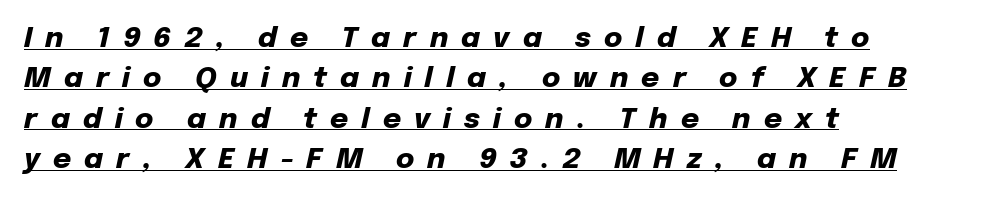
Q: Is the text bold? A: Yes.
Q: Is the text italic (slanted)? A: Yes, it leans right by about 12 degrees.
Q: Is the text underlined? A: Yes.
Q: How is the paragraph aligned? A: Left-aligned.
Q: Is the spacing between letters normal or unusually wide? A: Unusually wide.
Q: Is the spacing between lines tight, normal or loose? A: Normal.
Q: Width (condensed, normal, or wide)? A: Normal.
Q: Stroke contrast? A: Low.
Q: x-height? A: Medium.
Q: Monospaced? A: No.
